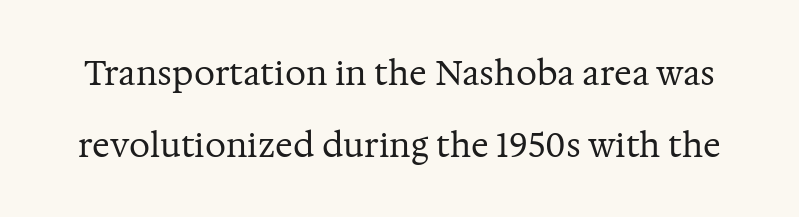
Q: Is the text bold? A: No.
Q: Is the text italic (slanted)? A: No, it is upright.
Q: Is the typeface a serif or a sans-serif typeface? A: Serif.
Q: Is the text underlined? A: No.
Q: Is the spacing between letters normal or unusually wide? A: Normal.
Q: Is the spacing between lines tight, normal or loose? A: Loose.
Q: Width (condensed, normal, or wide)? A: Normal.
Q: Stroke contrast? A: Medium.
Q: x-height? A: Medium.
Q: Monospaced? A: No.
